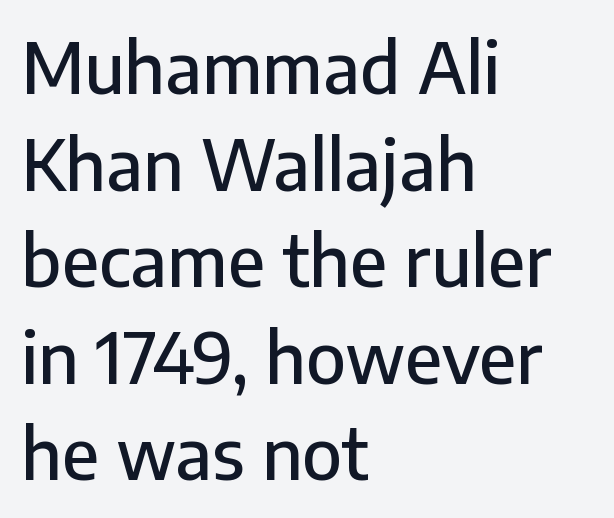
Do the characters align in a grid? No, the font is proportional. This is sans-serif lettering, the kind often seen on screens and signage. Vertical spacing — default. Rendered with straight, roman letterforms. Spacing between characters is what you'd get straight out of the box.
